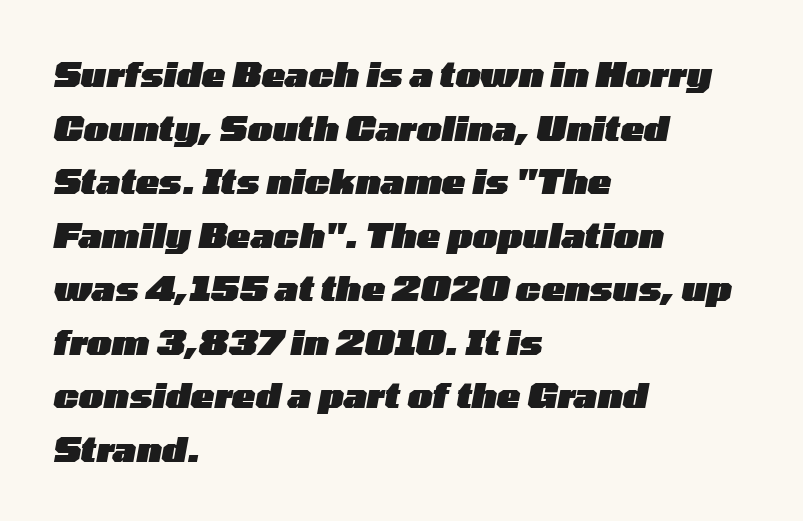
Q: Is the text bold? A: Yes.
Q: Is the text italic (slanted)? A: Yes, it leans right by about 10 degrees.
Q: Is the text underlined? A: No.
Q: How is the paragraph aligned? A: Left-aligned.
Q: Is the spacing between letters normal or unusually wide? A: Normal.
Q: Is the spacing between lines tight, normal or loose? A: Normal.
Q: Width (condensed, normal, or wide)? A: Wide.
Q: Stroke contrast? A: Low.
Q: x-height? A: Medium.
Q: Monospaced? A: No.
